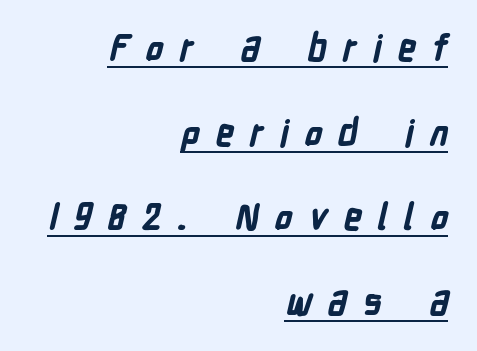
{"serif": "no", "bold": "yes", "weight": "bold", "width": "condensed", "stroke_contrast": "low", "x_height": "medium", "monospaced": "no", "underline": "yes", "align": "right", "line_spacing": "loose", "line_spacing_ratio": 2.35, "letter_spacing": "wide", "letter_spacing_em": 0.43, "glyph_px": 36}
